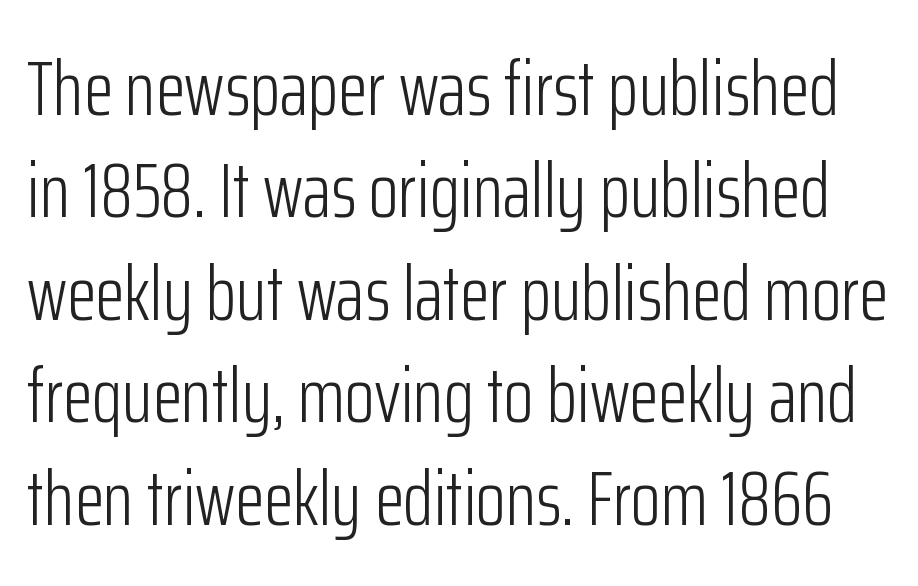
Q: Is the text bold? A: No.
Q: Is the text italic (slanted)? A: No, it is upright.
Q: Is the typeface a serif or a sans-serif typeface? A: Sans-serif.
Q: Is the text underlined? A: No.
Q: Is the spacing between letters normal or unusually wide? A: Normal.
Q: Is the spacing between lines tight, normal or loose? A: Normal.
Q: Width (condensed, normal, or wide)? A: Condensed.
Q: Stroke contrast? A: Low.
Q: x-height? A: Medium.
Q: Monospaced? A: No.
